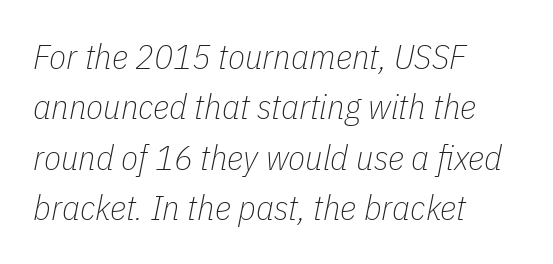
Q: Is the text bold? A: No.
Q: Is the text italic (slanted)? A: Yes, it leans right by about 11 degrees.
Q: Is the text underlined? A: No.
Q: How is the paragraph aligned? A: Left-aligned.
Q: Is the spacing between letters normal or unusually wide? A: Normal.
Q: Is the spacing between lines tight, normal or loose? A: Normal.
Q: Width (condensed, normal, or wide)? A: Condensed.
Q: Stroke contrast? A: Low.
Q: x-height? A: Medium.
Q: Monospaced? A: No.
